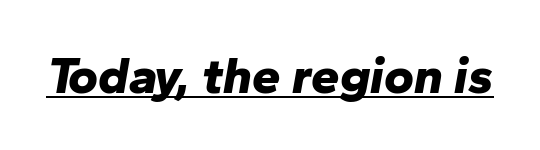
The letters advance in unequal steps, a hallmark of proportional type. These lines were composed using italics. Has an underline been added? It has. There is no visible air inserted between adjacent glyphs. How heavy is the stroke? Heavy — this is a bold.
